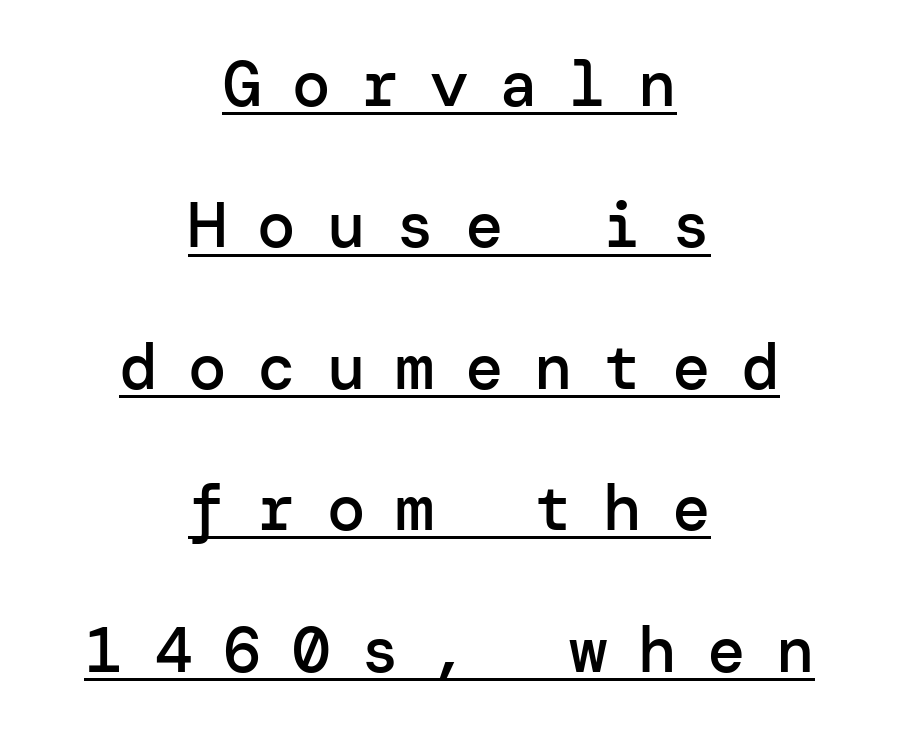
Each new line begins a long way beneath the previous one. Looks like someone drew a line under every word here. Classification — sans serif. Stems and bowls a touch heavier than normal — semibold. Style check: upright. The tracking jumps out immediately: characters are airy and widely separated.
